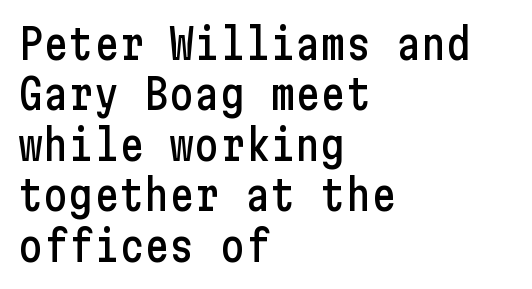
Q: Is the text italic (slanted)? A: No, it is upright.
Q: Is the typeface a serif or a sans-serif typeface? A: Sans-serif.
Q: Is the text underlined? A: No.
Q: How is the paragraph aligned? A: Left-aligned.
Q: Is the spacing between letters normal or unusually wide? A: Normal.
Q: Width (condensed, normal, or wide)? A: Condensed.
Q: Stroke contrast? A: Low.
Q: x-height? A: Medium.
